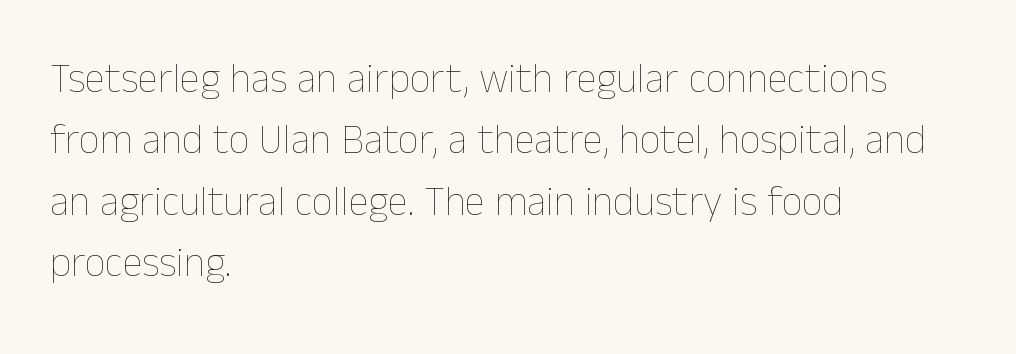
{"italic": "no", "bold": "no", "weight": "thin", "width": "normal", "stroke_contrast": "low", "x_height": "medium", "monospaced": "no", "underline": "no", "align": "left", "line_spacing": "normal", "line_spacing_ratio": 1.5, "letter_spacing": "normal", "letter_spacing_em": 0.0, "glyph_px": 41}
